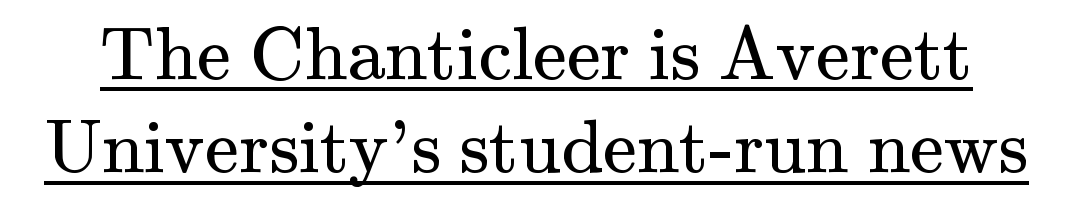
Spacing between characters is what you'd get straight out of the box. This is serif lettering, the kind often seen in printed books. Spacing verdict: proportional, widths tailored to each character. The font sits on the lighter half of the weight spectrum, regular included. Is there an underline? Yes — a line sits under the letters.
